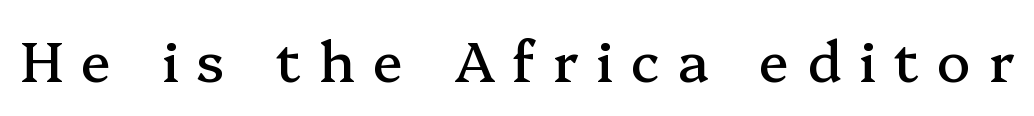
Q: Is the text italic (slanted)? A: No, it is upright.
Q: Is the typeface a serif or a sans-serif typeface? A: Serif.
Q: Is the text underlined? A: No.
Q: Is the spacing between letters normal or unusually wide? A: Unusually wide.
Q: Width (condensed, normal, or wide)? A: Normal.
Q: Stroke contrast? A: Medium.
Q: x-height? A: Medium.
Q: Monospaced? A: No.
